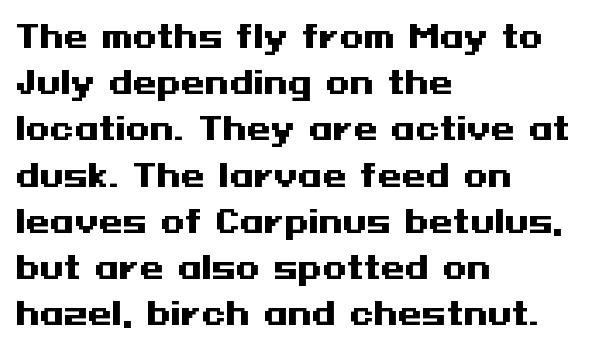
The image shows 31 px heavy, wide sans-serif type, upright; set left-aligned, normal line spacing (1.49x), normal letter spacing, not underlined; medium stroke contrast and a medium x-height.
